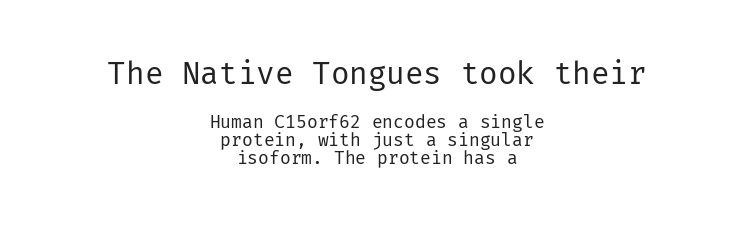
{"serif": "no", "italic": "no", "bold": "no", "weight": "regular", "width": "normal", "stroke_contrast": "low", "x_height": "medium", "underline": "no", "align": "center", "line_spacing": "tight", "line_spacing_ratio": 1.01, "letter_spacing": "normal", "letter_spacing_em": 0.0, "larger_block": "first", "size_ratio": 1.72, "glyph_px": 31}
